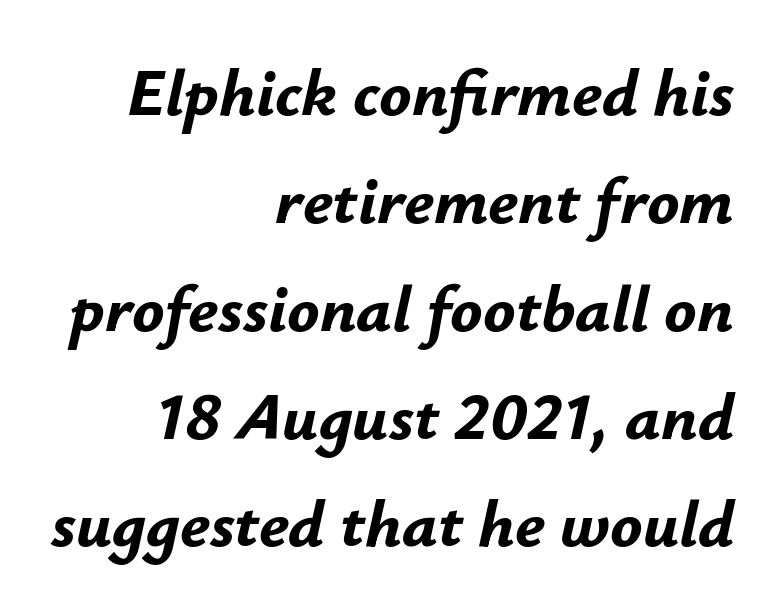
Short note: letters normally spaced. Rendered with sloped, italic letterforms. Check the space under the baseline: it is left empty. Character widths vary here, with narrow letters taking less room than wide ones. Heavy, bold letterforms.
